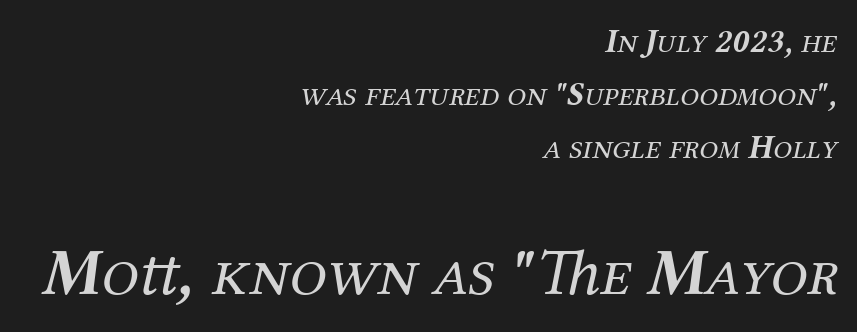
{"serif": "yes", "italic": "yes", "lean": "right", "slant_degrees": 12, "bold": "no", "weight": "regular", "width": "normal", "stroke_contrast": "medium", "x_height": "medium", "monospaced": "no", "underline": "no", "align": "right", "line_spacing": "normal", "line_spacing_ratio": 1.56, "letter_spacing": "normal", "letter_spacing_em": 0.0, "larger_block": "second", "size_ratio": 1.97, "glyph_px": 67}
